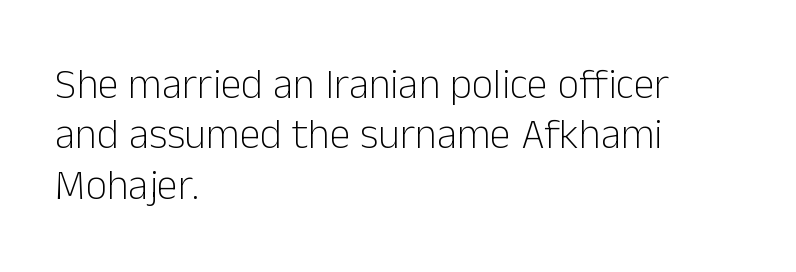
The image shows 42 px light sans-serif type, upright; set left-aligned, line spacing 1.2x, normal letter spacing, not underlined; low stroke contrast and a medium x-height.
